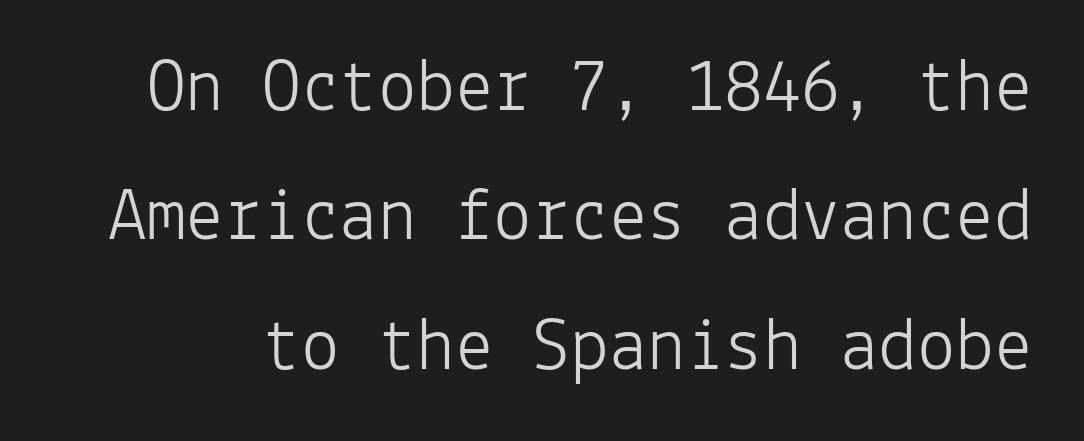
The image shows 77 px light sans-serif type, upright, monospaced; set normal line spacing (1.68x), normal letter spacing, not underlined; low stroke contrast and a medium x-height.
